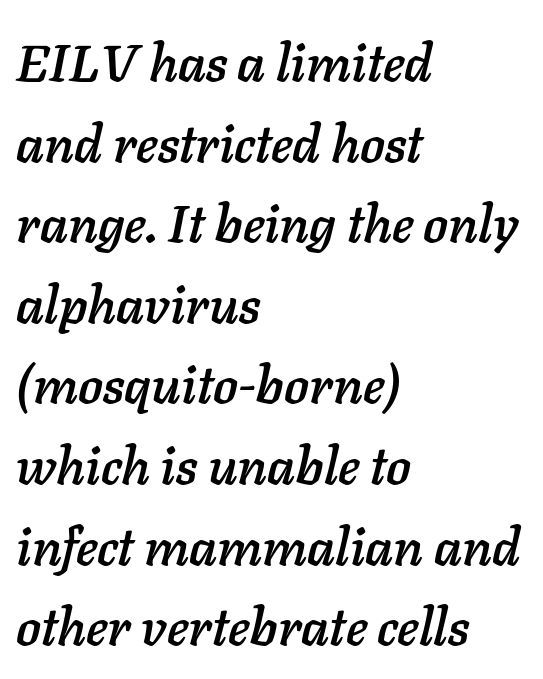
The image shows 52 px text type, italic (leaning right); set left-aligned, normal line spacing (1.55x), normal letter spacing, not underlined; low stroke contrast and a medium x-height.
